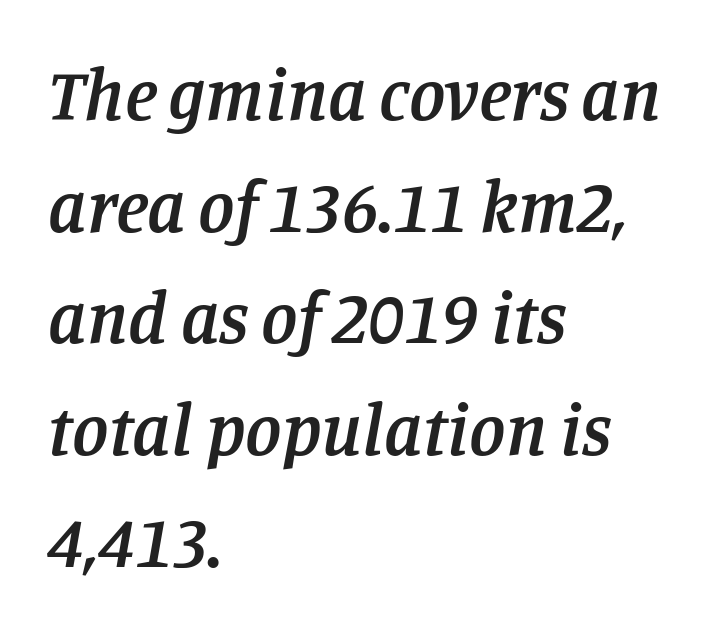
The image shows 73 px semibold serif type, italic (leaning right); set left-aligned, normal line spacing (1.53x), normal letter spacing, not underlined; low stroke contrast and a large x-height.
